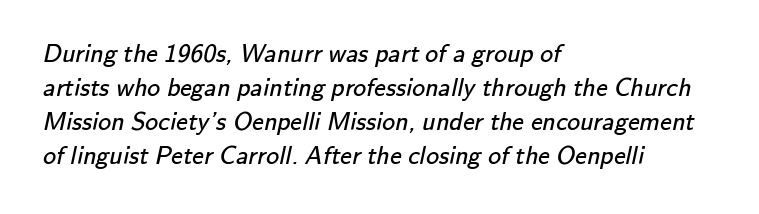
Q: Is the text bold? A: No.
Q: Is the text underlined? A: No.
Q: How is the paragraph aligned? A: Left-aligned.
Q: Is the spacing between letters normal or unusually wide? A: Normal.
Q: Is the spacing between lines tight, normal or loose? A: Normal.
